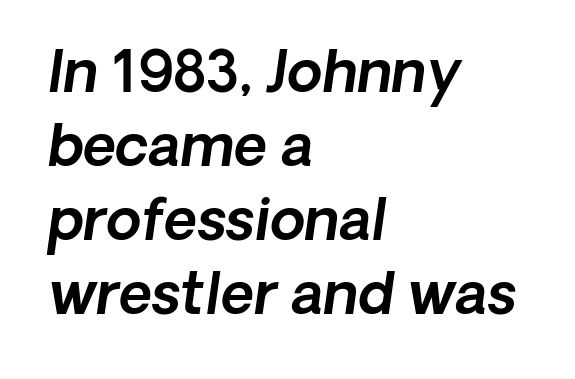
{"serif": "no", "width": "normal", "x_height": "medium", "monospaced": "no", "underline": "no", "align": "left", "line_spacing": "normal", "line_spacing_ratio": 1.3, "letter_spacing": "normal", "letter_spacing_em": 0.0, "glyph_px": 57}
